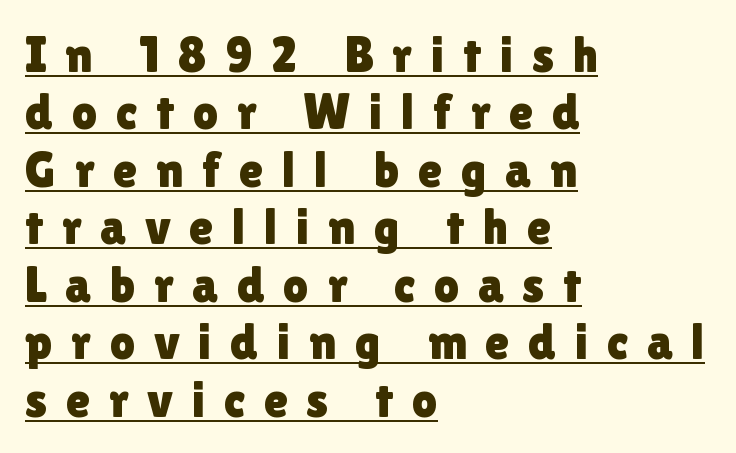
Characters remain perfectly vertical along every line. Look at the tracking — it's clearly loosened, letters drifting apart. Every word sits above its own underline. Reading down the column, the eye jumps only a short way to each next line. No feet cap the strokes, marking this as sans-serif type. Note the varied advance widths — an 'i' is clearly narrower than an 'm'.
